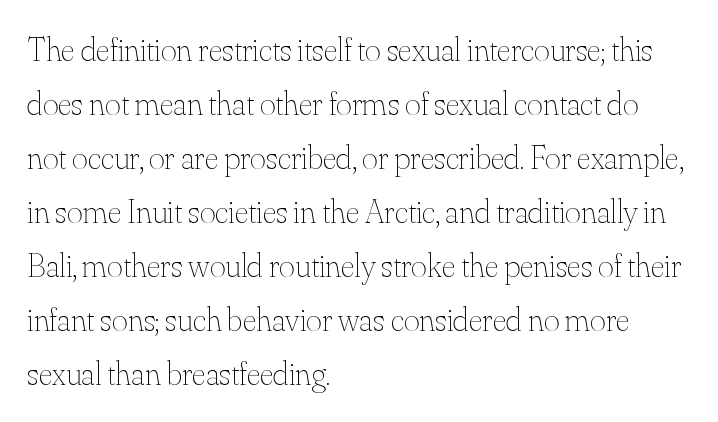
The image shows 34 px thin type, upright; set left-aligned, normal line spacing (1.59x), normal letter spacing, not underlined; medium stroke contrast and a small x-height.
